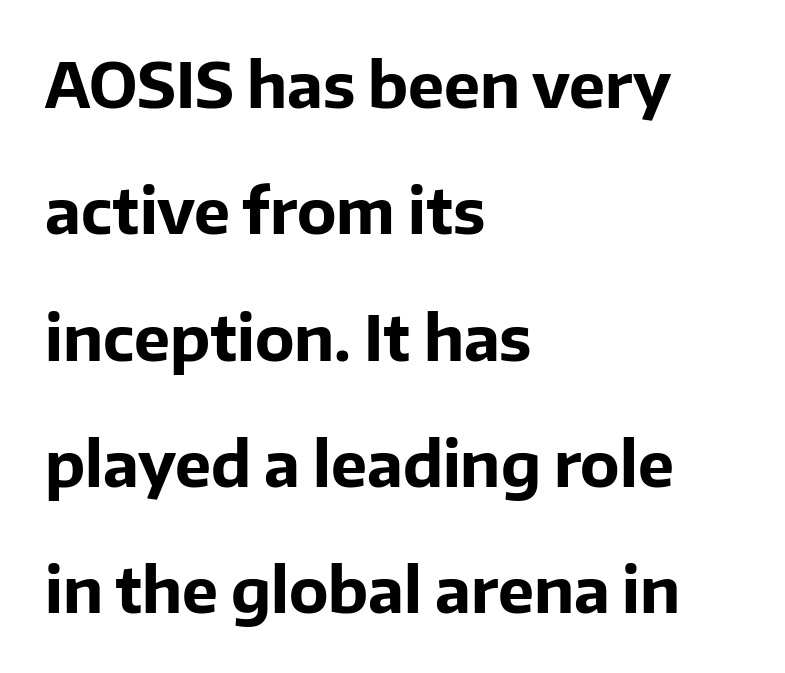
Q: Is the text bold? A: Yes.
Q: Is the text italic (slanted)? A: No, it is upright.
Q: Is the typeface a serif or a sans-serif typeface? A: Sans-serif.
Q: Is the text underlined? A: No.
Q: How is the paragraph aligned? A: Left-aligned.
Q: Is the spacing between letters normal or unusually wide? A: Normal.
Q: Is the spacing between lines tight, normal or loose? A: Loose.
Q: Width (condensed, normal, or wide)? A: Normal.
Q: Stroke contrast? A: Low.
Q: x-height? A: Medium.
Q: Monospaced? A: No.
